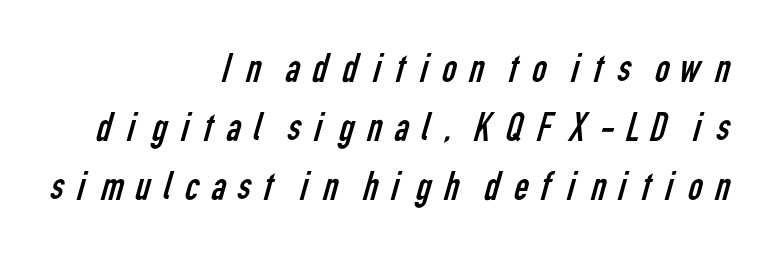
The image shows 40 px regular-weight, condensed sans-serif type; set right-aligned, normal line spacing (1.48x), unusually wide letter spacing (+0.21 em), not underlined; low stroke contrast and a medium x-height.
